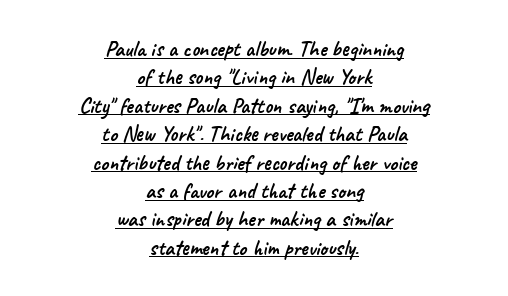
{"underline": "yes", "align": "center", "line_spacing": "normal", "line_spacing_ratio": 1.29, "letter_spacing": "normal", "letter_spacing_em": 0.0, "glyph_px": 22}
